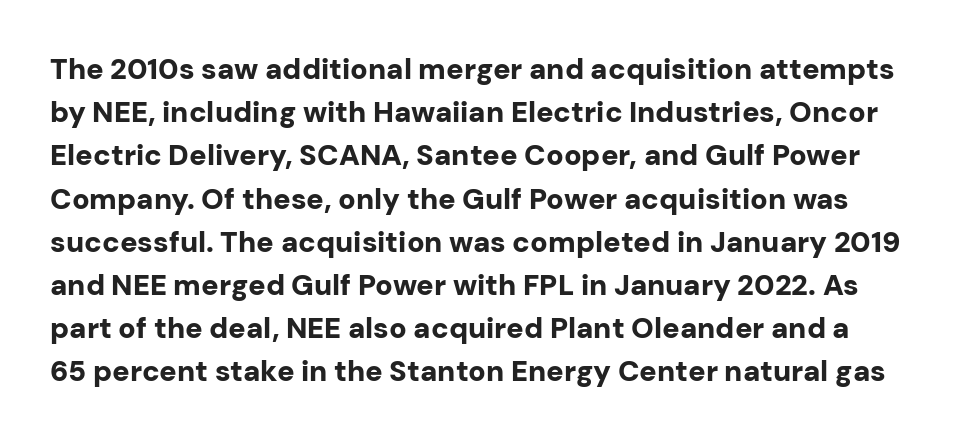
This sample has the flowing, uneven cadence of proportional lettering. The rendering uses a bold face; every stroke is thick and dark. The tracking reads as untouched default to a designer's eye. A typesetter would label this face a sans. Baseline-to-baseline distance is the conventional proportion of letter height.
